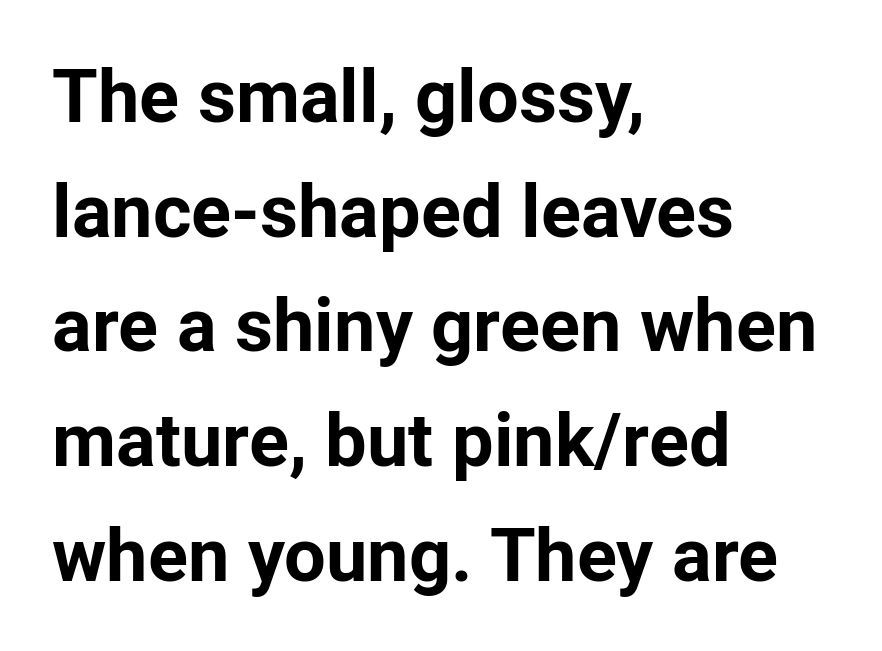
The image shows 74 px bold sans-serif type, upright; set left-aligned, normal line spacing (1.55x), normal letter spacing, not underlined; low stroke contrast and a medium x-height.
